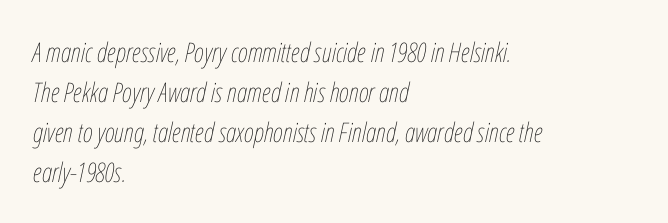
Tracking value appears to be zero — textbook default spacing. No letter is thick-stroked: the sample isn't bold. The passage shown leans; its letterforms are oblique. Every row of glyphs begins at an identical x-position on the left.
